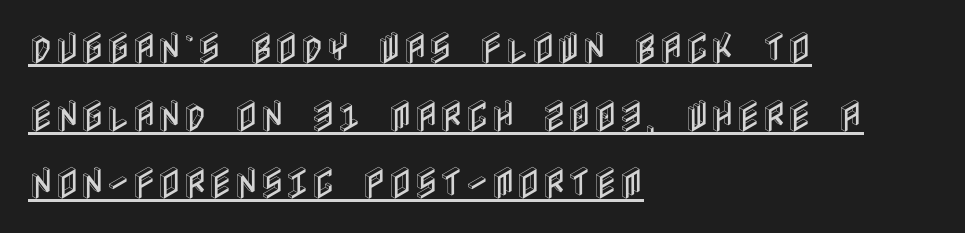
The image shows 35 px condensed type, upright; set left-aligned, loose line spacing (1.93x), normal letter spacing, underlined; a large x-height.
